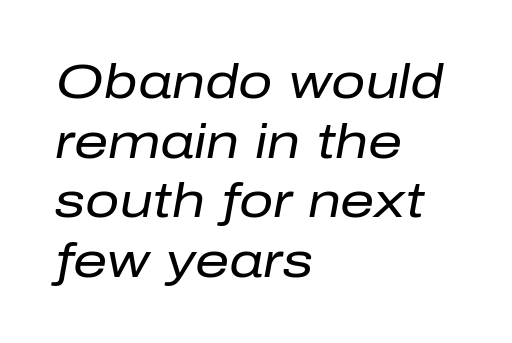
{"italic": "yes", "lean": "right", "slant_degrees": 10, "bold": "no", "weight": "regular", "width": "normal", "stroke_contrast": "low", "x_height": "medium", "monospaced": "no", "underline": "no", "align": "left", "line_spacing_ratio": 1.24, "letter_spacing": "normal", "letter_spacing_em": 0.0, "glyph_px": 48}
